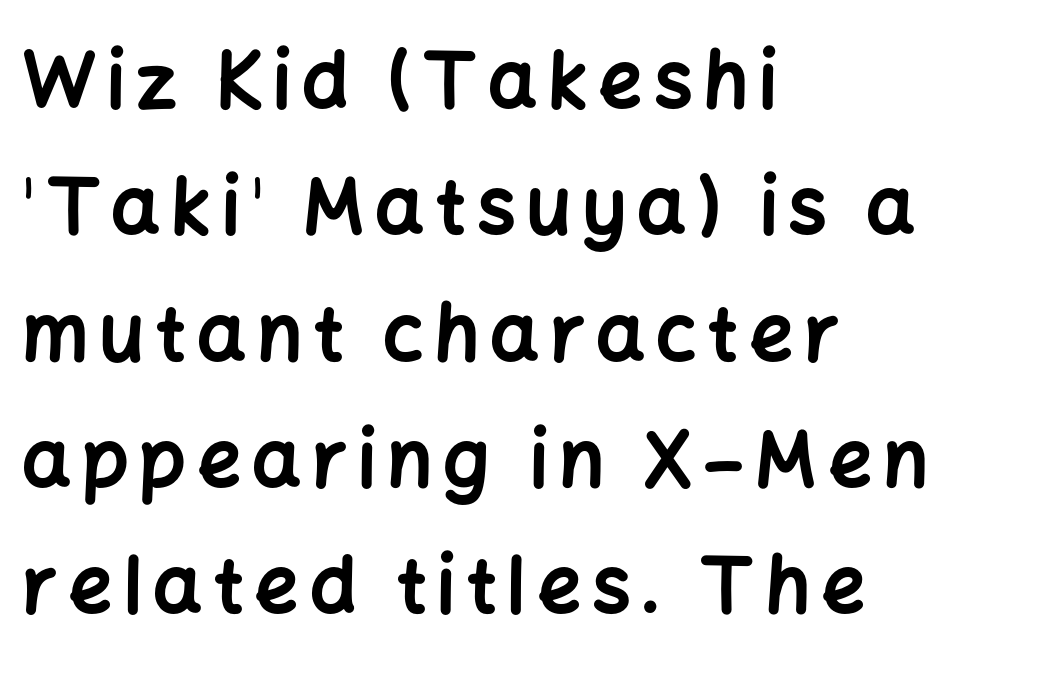
Q: Is the text bold? A: Yes.
Q: Is the text italic (slanted)? A: No, it is upright.
Q: Is the typeface a serif or a sans-serif typeface? A: Sans-serif.
Q: Is the text underlined? A: No.
Q: How is the paragraph aligned? A: Left-aligned.
Q: Is the spacing between lines tight, normal or loose? A: Normal.
Q: Width (condensed, normal, or wide)? A: Normal.
Q: Stroke contrast? A: Low.
Q: x-height? A: Medium.
Q: Monospaced? A: No.
